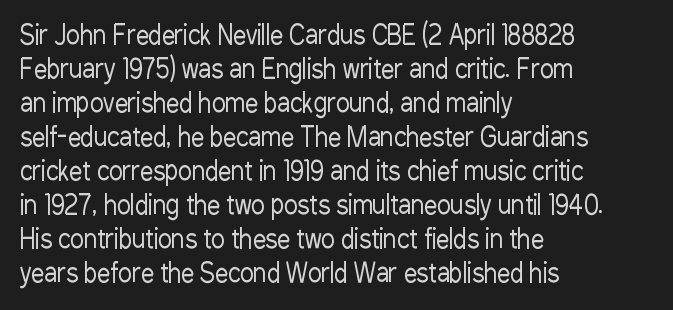
{"italic": "no", "bold": "no", "underline": "no", "align": "left", "line_spacing": "normal", "line_spacing_ratio": 1.31, "letter_spacing": "normal", "letter_spacing_em": 0.0, "glyph_px": 26}
